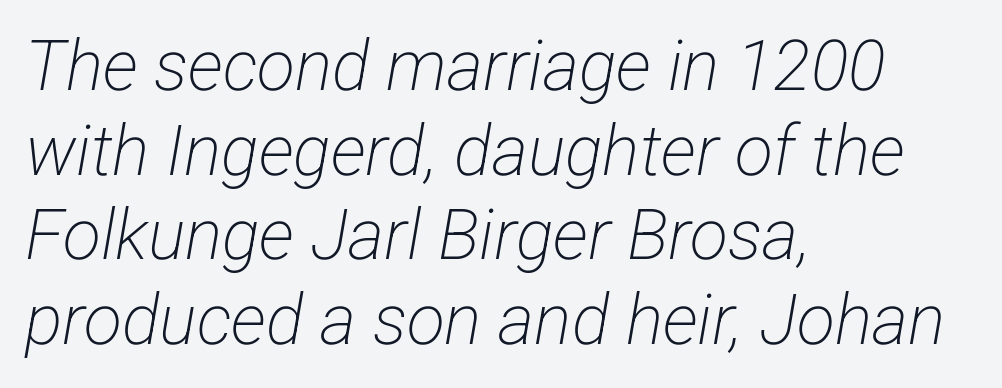
Q: Is the text bold? A: No.
Q: Is the typeface a serif or a sans-serif typeface? A: Sans-serif.
Q: Is the text underlined? A: No.
Q: How is the paragraph aligned? A: Left-aligned.
Q: Is the spacing between letters normal or unusually wide? A: Normal.
Q: Width (condensed, normal, or wide)? A: Condensed.
Q: Stroke contrast? A: Low.
Q: x-height? A: Medium.
Q: Monospaced? A: No.
